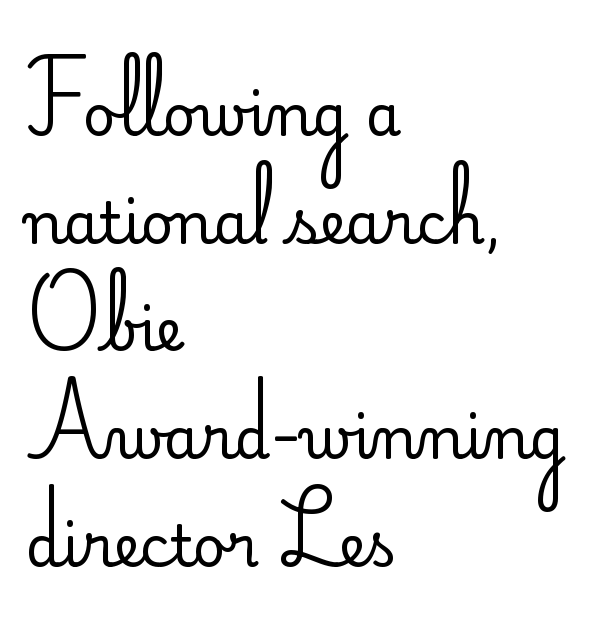
{"serif": "no", "italic": "no", "bold": "no", "weight": "regular", "width": "normal", "stroke_contrast": "low", "x_height": "small", "monospaced": "no", "underline": "no", "align": "left", "line_spacing_ratio": 1.89, "letter_spacing": "normal", "letter_spacing_em": 0.0, "glyph_px": 57}
